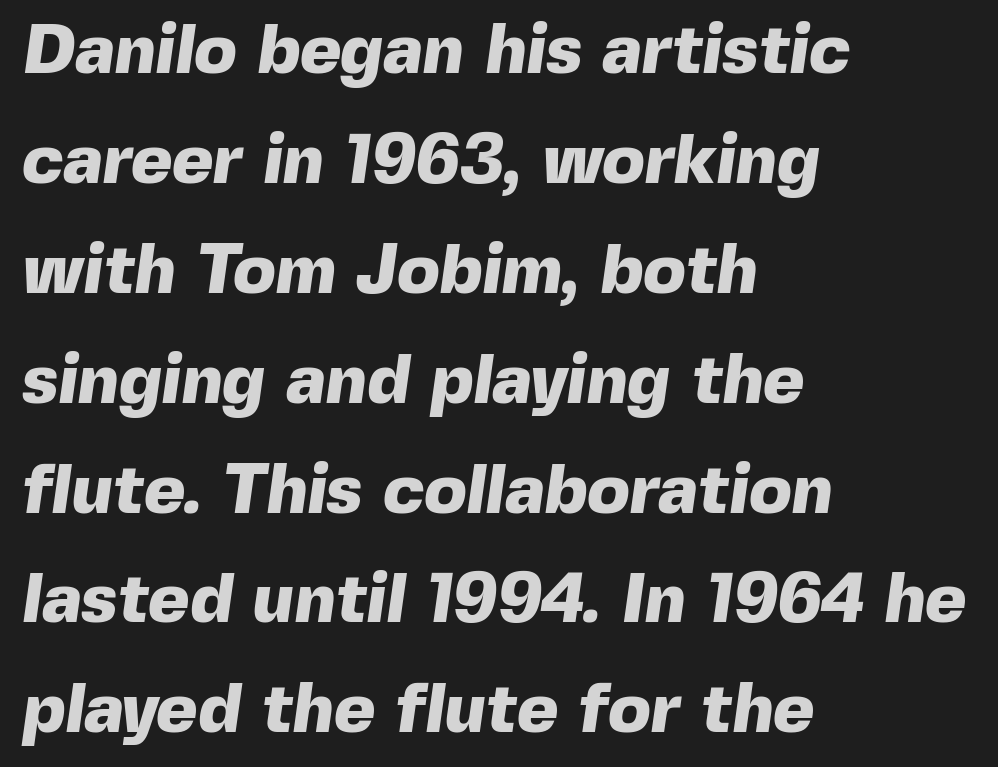
Q: Is the text bold? A: Yes.
Q: Is the typeface a serif or a sans-serif typeface? A: Sans-serif.
Q: Is the text underlined? A: No.
Q: How is the paragraph aligned? A: Left-aligned.
Q: Is the spacing between letters normal or unusually wide? A: Normal.
Q: Is the spacing between lines tight, normal or loose? A: Normal.
Q: Width (condensed, normal, or wide)? A: Normal.
Q: x-height? A: Medium.
Q: Monospaced? A: No.
